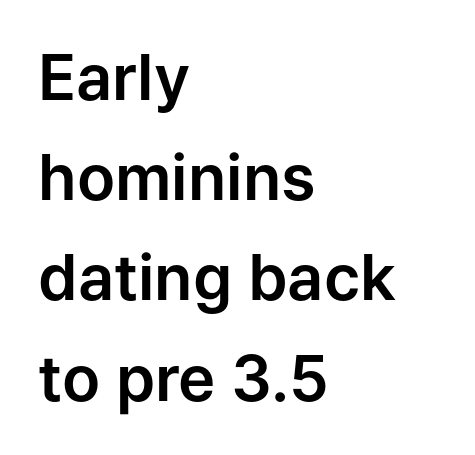
Q: Is the text italic (slanted)? A: No, it is upright.
Q: Is the typeface a serif or a sans-serif typeface? A: Sans-serif.
Q: Is the text underlined? A: No.
Q: How is the paragraph aligned? A: Left-aligned.
Q: Is the spacing between letters normal or unusually wide? A: Normal.
Q: Is the spacing between lines tight, normal or loose? A: Normal.
Q: Width (condensed, normal, or wide)? A: Normal.
Q: Stroke contrast? A: Low.
Q: x-height? A: Medium.
Q: Monospaced? A: No.
